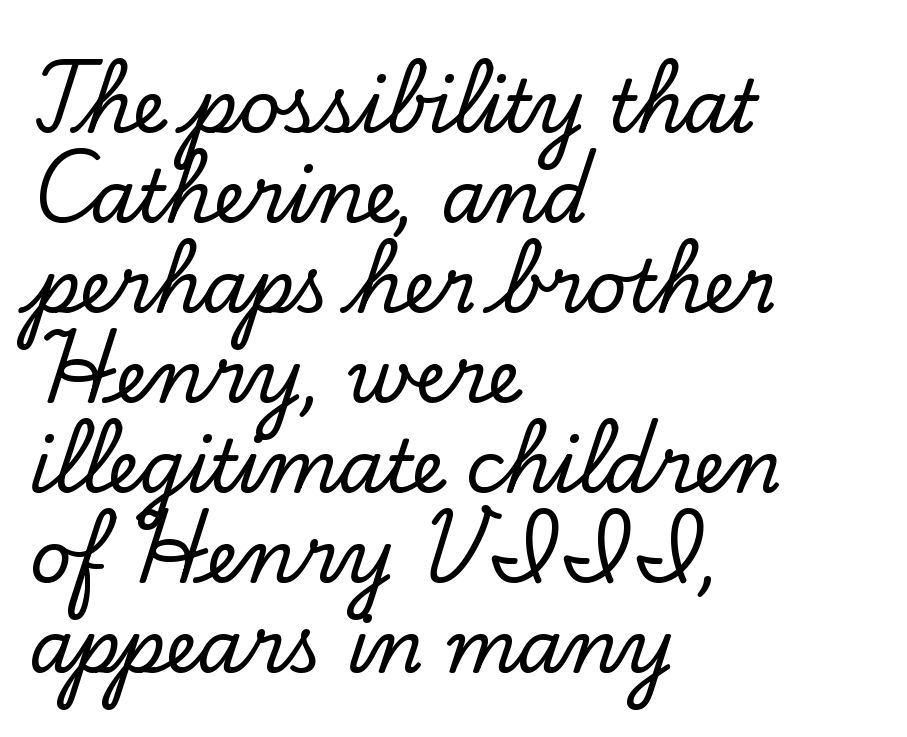
The image shows 72 px serif type; set left-aligned, normal line spacing (1.25x), normal letter spacing, not underlined; low stroke contrast and a small x-height.
